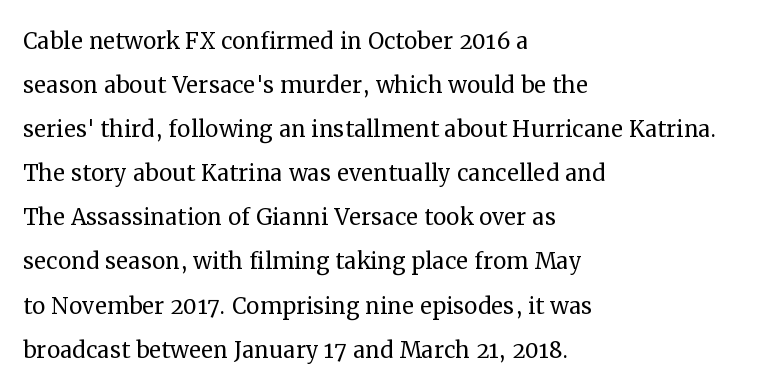
The image shows 30 px regular-weight serif type, upright; set left-aligned, normal line spacing (1.47x), normal letter spacing, not underlined; medium stroke contrast and a medium x-height.
